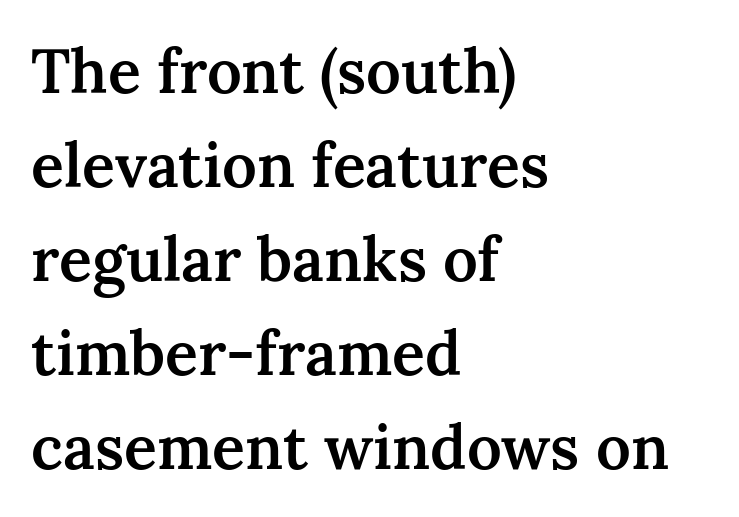
{"serif": "yes", "italic": "no", "bold": "semi", "weight": "semibold", "width": "normal", "stroke_contrast": "medium", "x_height": "medium", "monospaced": "no", "underline": "no", "align": "left", "line_spacing": "normal", "line_spacing_ratio": 1.54, "letter_spacing": "normal", "letter_spacing_em": 0.0, "glyph_px": 61}
